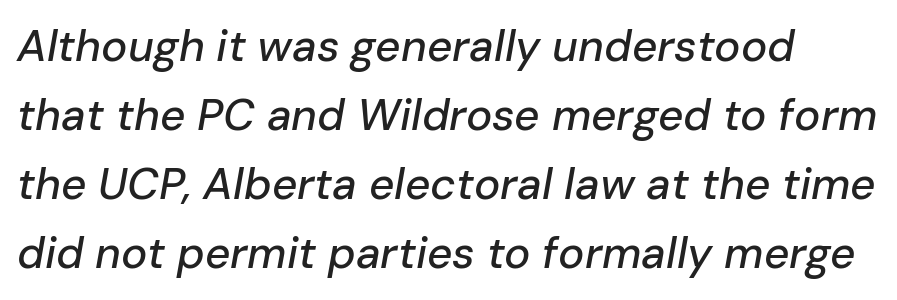
The image shows 44 px text type, italic (leaning right); set normal line spacing (1.57x), normal letter spacing, not underlined; low stroke contrast and a medium x-height.
